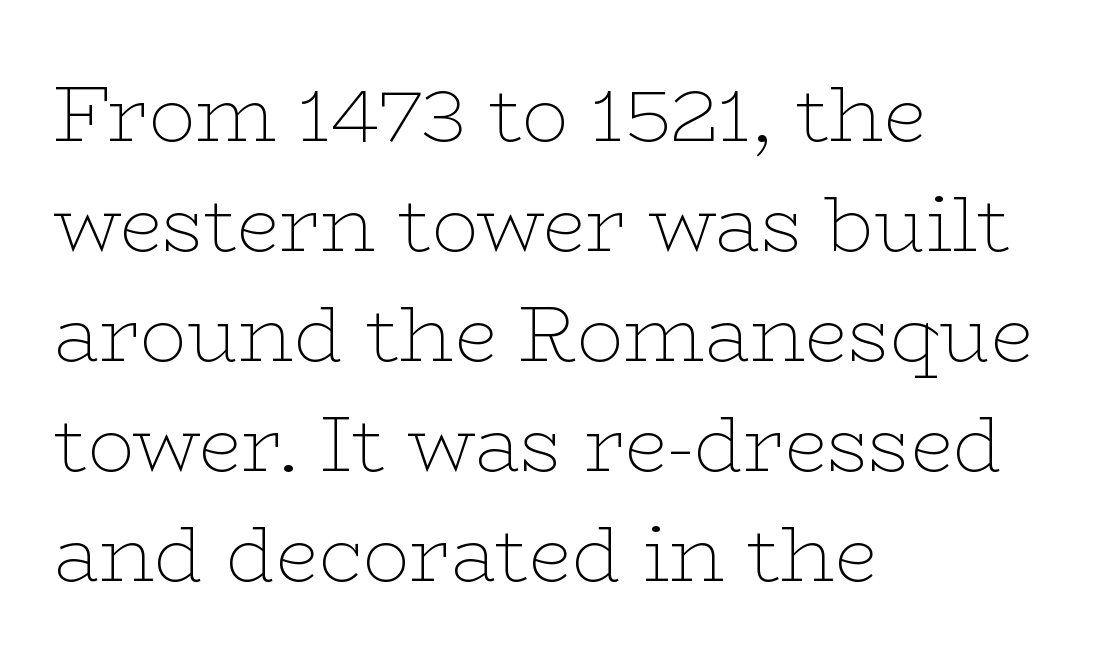
Q: Is the text bold? A: No.
Q: Is the text italic (slanted)? A: No, it is upright.
Q: Is the typeface a serif or a sans-serif typeface? A: Serif.
Q: Is the text underlined? A: No.
Q: How is the paragraph aligned? A: Left-aligned.
Q: Is the spacing between letters normal or unusually wide? A: Normal.
Q: Is the spacing between lines tight, normal or loose? A: Normal.
Q: Width (condensed, normal, or wide)? A: Wide.
Q: Stroke contrast? A: Low.
Q: x-height? A: Medium.
Q: Monospaced? A: No.
